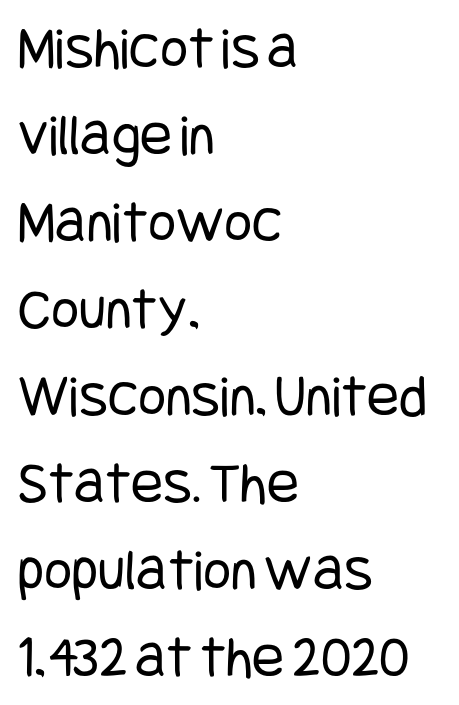
{"serif": "no", "italic": "no", "bold": "no", "weight": "regular", "width": "condensed", "stroke_contrast": "low", "x_height": "large", "underline": "no", "align": "left", "line_spacing": "normal", "line_spacing_ratio": 1.45, "letter_spacing": "normal", "letter_spacing_em": 0.0, "glyph_px": 60}
